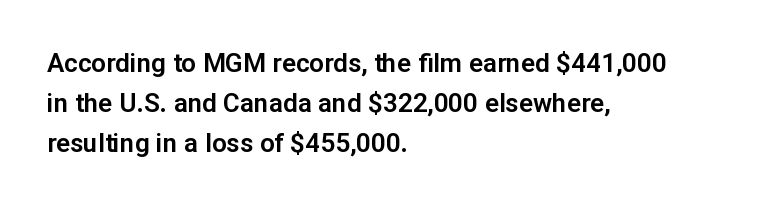
The image shows 26 px text type, upright; set left-aligned, normal line spacing (1.53x), normal letter spacing, not underlined.
